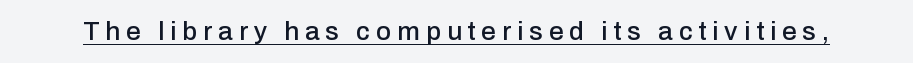
Q: Is the text italic (slanted)? A: No, it is upright.
Q: Is the text underlined? A: Yes.
Q: Is the spacing between letters normal or unusually wide? A: Unusually wide.
